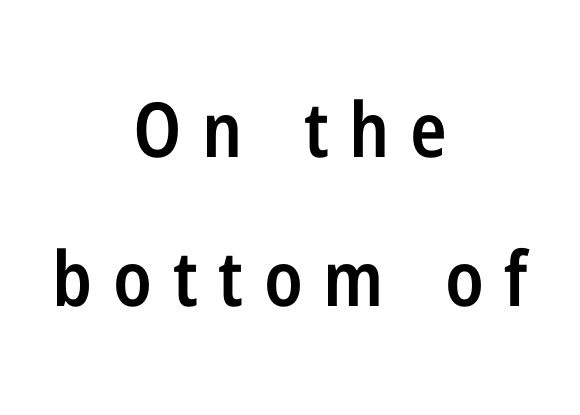
Characters follow at a spacing far wider than the type designer built in. These lines are rendered in a variable-pitch font. The designer went with a sans here, leaving each stem footless. Descenders are the only things crossing below the line. Posture: upright roman.
